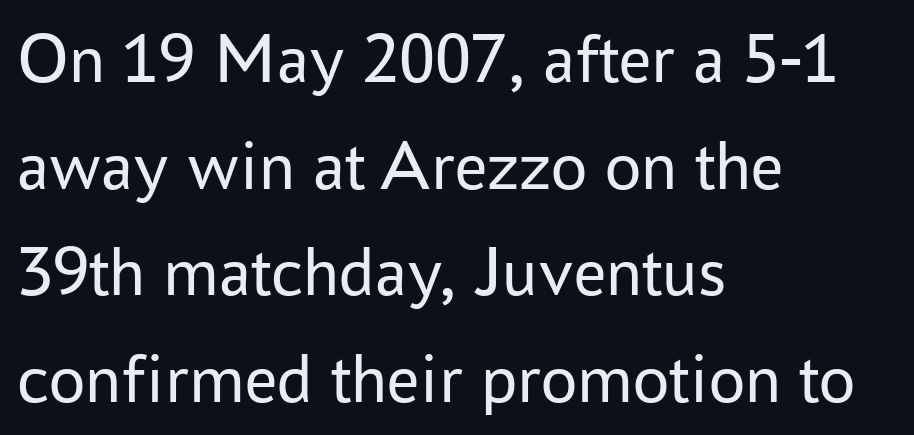
The image shows 72 px regular-weight sans-serif type, upright; set left-aligned, normal line spacing (1.48x), normal letter spacing, not underlined; low stroke contrast and a medium x-height.
